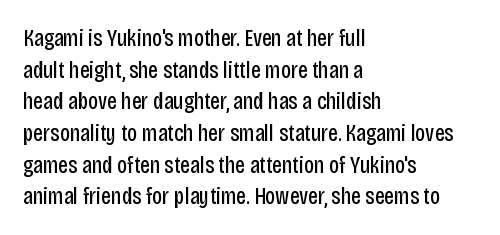
Leftover space on each line is placed entirely after the last word. The typesetting does not lean heavy: it is not bold. Honestly, the letter spacing is just normal — you wouldn't notice it. Underline: absent. If you drew a line through each stem, it would be perfectly vertical.
